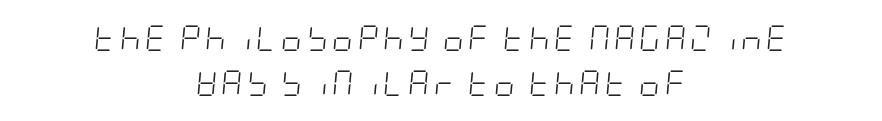
Tall strokes in this sample are angled rather than plumb. Weight: in the light-to-regular range. Underline: absent. The passage is arranged like a title page — every line centered.
